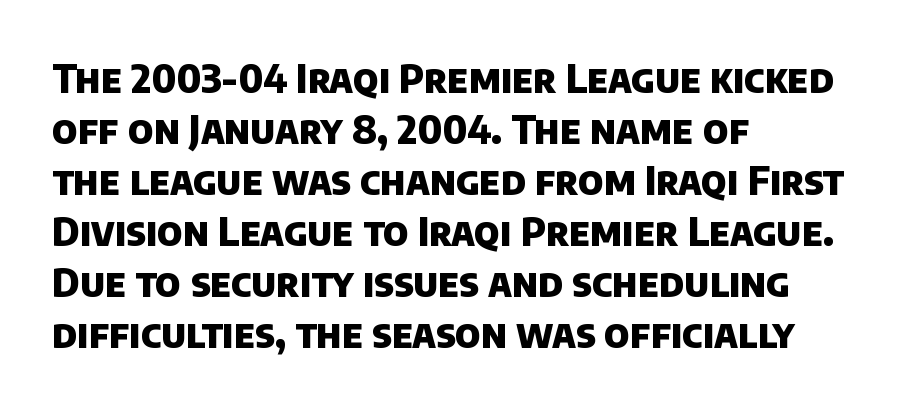
Observe the ordinary spacing: letters are neighbours, not strangers. Does the copy run flush right? No — it runs flush left. Varying glyph widths throughout — classic text-font behaviour. The string is rendered with underlining switched off.
